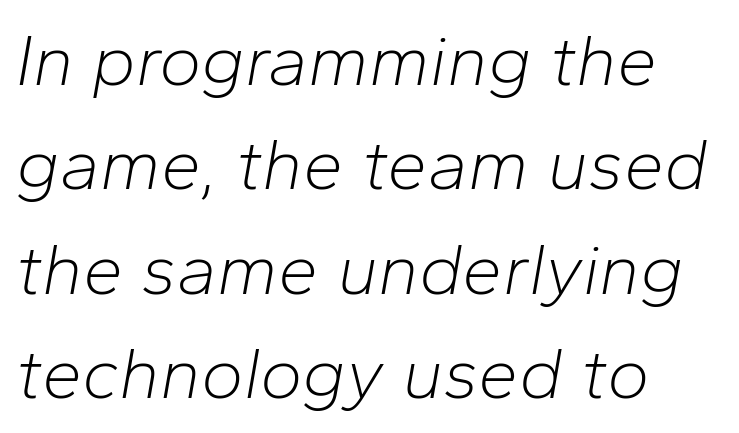
{"italic": "yes", "lean": "right", "slant_degrees": 10, "bold": "no", "weight": "light", "width": "normal", "stroke_contrast": "low", "x_height": "medium", "monospaced": "no", "underline": "no", "align": "left", "line_spacing": "normal", "line_spacing_ratio": 1.45, "letter_spacing": "normal", "letter_spacing_em": 0.0, "glyph_px": 72}
